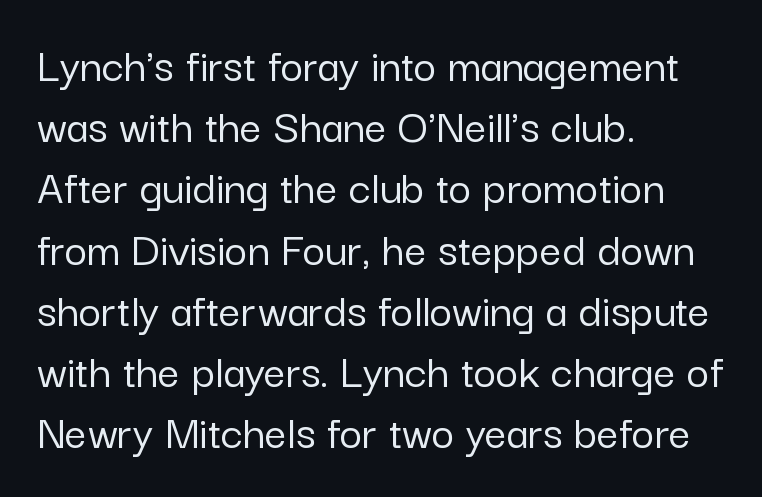
Q: Is the text italic (slanted)? A: No, it is upright.
Q: Is the typeface a serif or a sans-serif typeface? A: Sans-serif.
Q: Is the text underlined? A: No.
Q: How is the paragraph aligned? A: Left-aligned.
Q: Is the spacing between letters normal or unusually wide? A: Normal.
Q: Is the spacing between lines tight, normal or loose? A: Normal.
Q: Width (condensed, normal, or wide)? A: Normal.
Q: Stroke contrast? A: Low.
Q: x-height? A: Medium.
Q: Monospaced? A: No.
